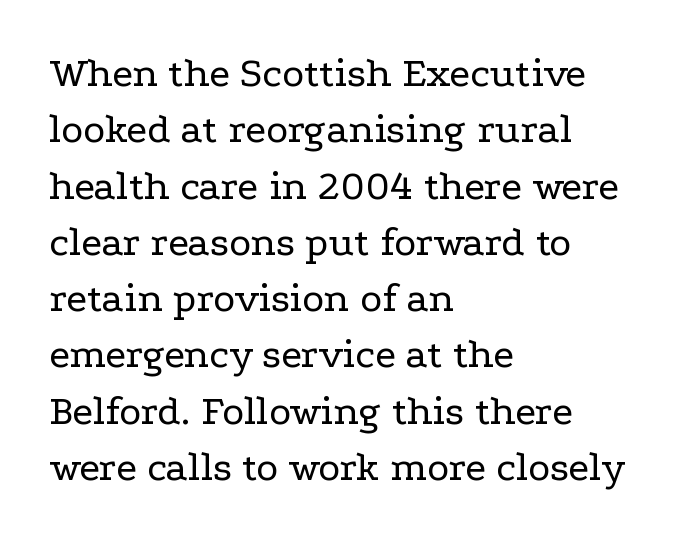
{"serif": "yes", "italic": "no", "bold": "no", "weight": "regular", "width": "wide", "stroke_contrast": "low", "x_height": "medium", "monospaced": "no", "underline": "no", "align": "left", "line_spacing": "normal", "line_spacing_ratio": 1.34, "letter_spacing": "normal", "letter_spacing_em": 0.0, "glyph_px": 42}
